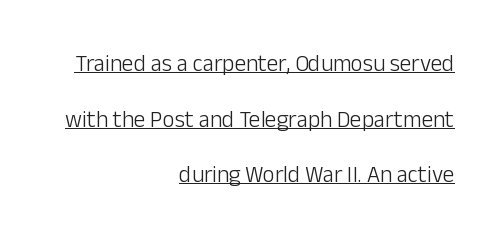
The image shows 23 px text type, upright; set right-aligned, loose line spacing (2.42x), normal letter spacing, underlined.
